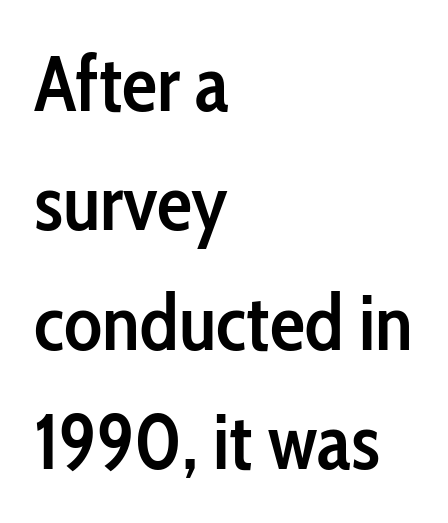
Left-aligned paragraph, ragged on the right. Stroke thickness is moderately raised; the sample reads as semibold. Varying glyph widths throughout — classic text-font behaviour. In terms of posture, this sample is upright. The area under the type is left untouched.
